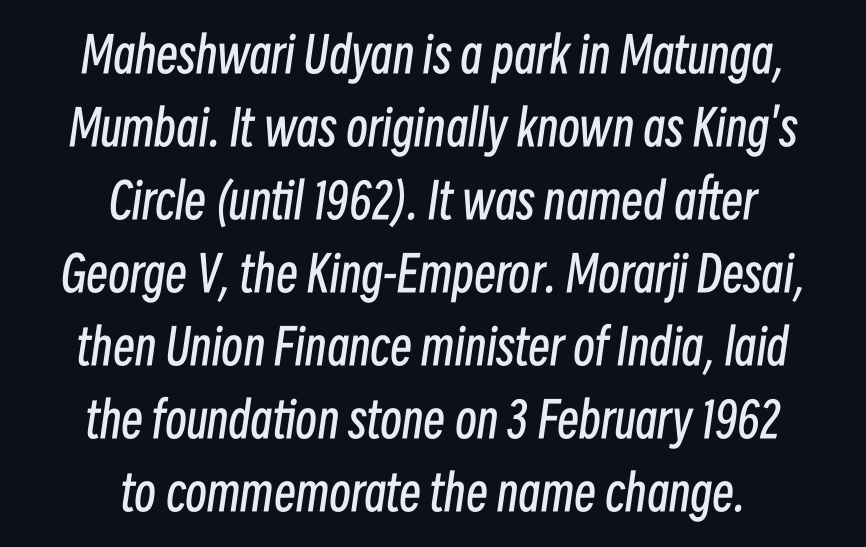
Line spacing here is normal. This rendering leaves character spacing at its baseline value. Would a proofreader flag this as italicized? Yes. Weight: not bold — regular or lighter. Plain, unruled lines of type.
